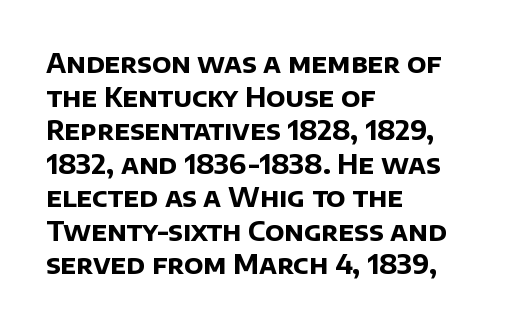
The image shows 26 px bold type; set left-aligned, normal line spacing (1.29x), normal letter spacing, not underlined.
